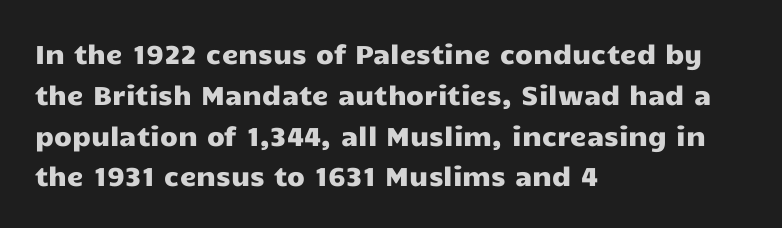
The image shows 26 px text type, upright; set left-aligned, normal line spacing (1.57x), normal letter spacing, not underlined.
